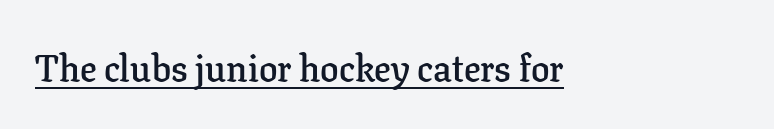
{"serif": "yes", "italic": "no", "bold": "semi", "weight": "semibold", "width": "normal", "stroke_contrast": "low", "x_height": "medium", "monospaced": "no", "underline": "yes", "letter_spacing": "normal", "letter_spacing_em": 0.0, "glyph_px": 37}
